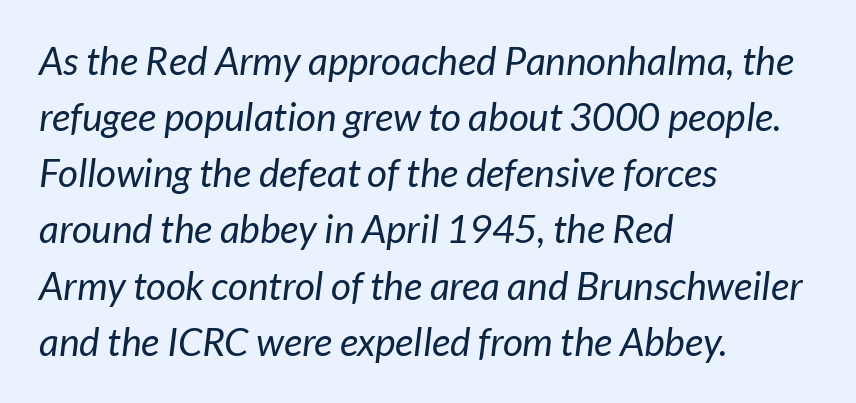
Regarding leading, the lines here are spaced in the standard way. Honestly, there is no underline to notice here at all. Classification — sans serif. Each line starts at the same left margin while the right side varies. A typesetter would call this proportional, since set widths differ per character. Observe the ordinary spacing: letters are neighbours, not strangers.
